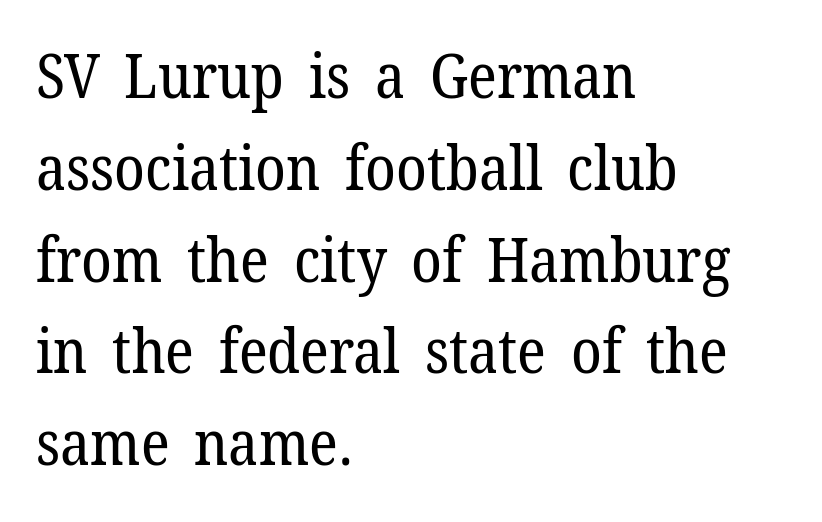
Look at the bottom of the vertical strokes: they flare into serifs here. The tracking reads as untouched default to a designer's eye. The compositor pushed each line to the left boundary. Is this a heavy cut? Hardly; it is regular or lighter. Is this a fixed-width face? No — the glyphs have proportional, varying widths. Rendered with straight, roman letterforms.
